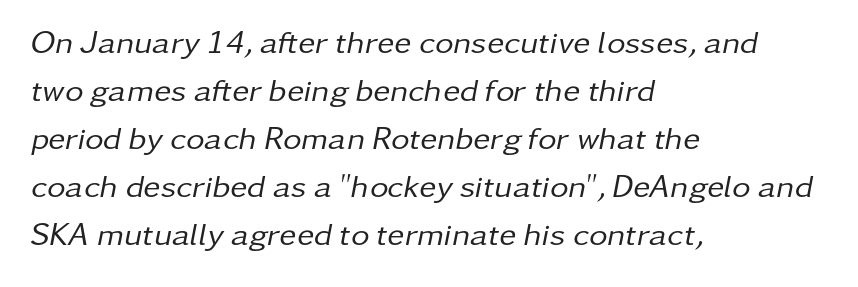
The image shows 32 px regular-weight type, italic (leaning right); set left-aligned, normal line spacing (1.5x), normal letter spacing, not underlined; low stroke contrast and a medium x-height.
